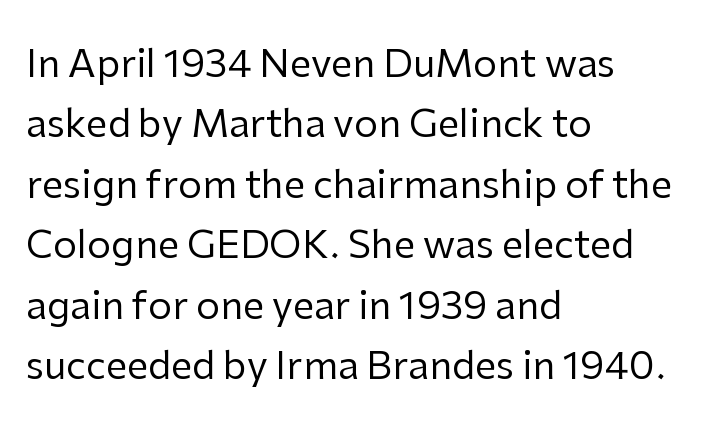
Q: Is the text bold? A: No.
Q: Is the text italic (slanted)? A: No, it is upright.
Q: Is the typeface a serif or a sans-serif typeface? A: Sans-serif.
Q: Is the text underlined? A: No.
Q: How is the paragraph aligned? A: Left-aligned.
Q: Is the spacing between letters normal or unusually wide? A: Normal.
Q: Is the spacing between lines tight, normal or loose? A: Normal.
Q: Width (condensed, normal, or wide)? A: Normal.
Q: Stroke contrast? A: Low.
Q: x-height? A: Medium.
Q: Monospaced? A: No.
